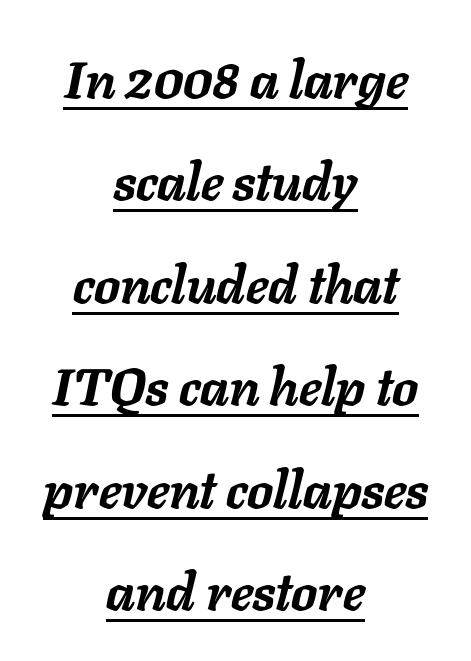
{"italic": "yes", "lean": "right", "slant_degrees": 11, "bold": "yes", "weight": "semibold", "width": "normal", "stroke_contrast": "low", "x_height": "medium", "monospaced": "no", "underline": "yes", "align": "center", "line_spacing": "loose", "line_spacing_ratio": 1.97, "letter_spacing": "normal", "letter_spacing_em": 0.0, "glyph_px": 52}
